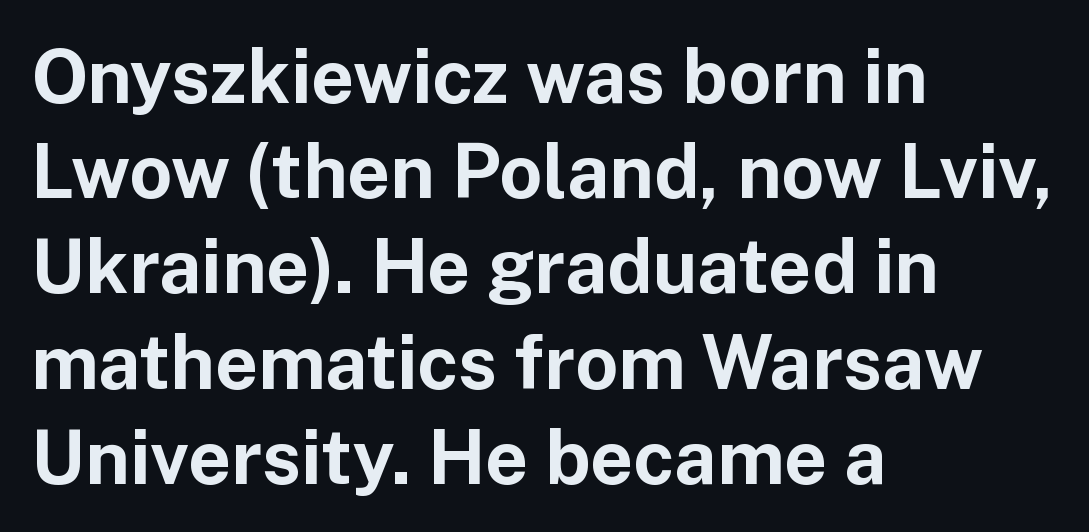
The image shows 75 px bold sans-serif type, upright; set left-aligned, normal line spacing (1.27x), normal letter spacing, not underlined; low stroke contrast and a medium x-height.
